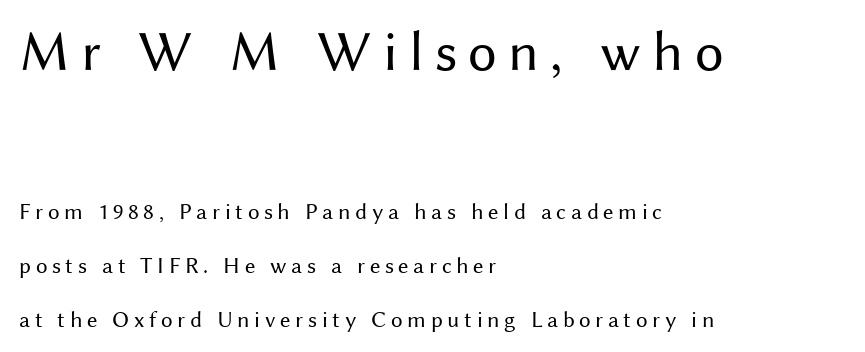
Letters have the restrained weight of plain body copy at most. The lettering holds an erect, upright posture throughout. These lines are rendered in a variable-pitch font. Of the two passages, the one on top uses the larger point size. Rows of type keep a wide berth in the vertical direction.
